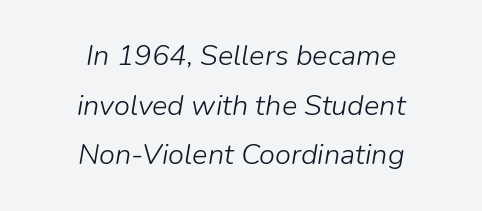
The lines in this sample share a center point and differ in where they start and stop. Counters stay open thanks to moderate or lighter strokes. Any mark beneath the type? The region is blank. The font's italic variant was chosen for this text. Spacing between characters is what you'd get straight out of the box. The rendering uses natural spacing where letterforms have individual widths.
